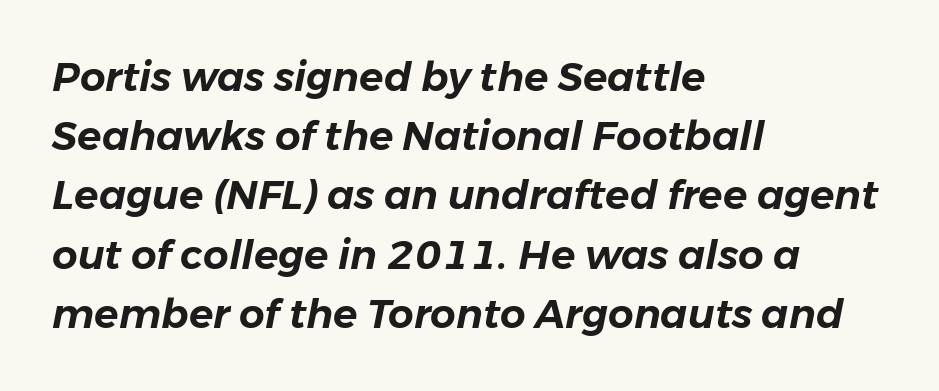
A clean baseline with only descenders dipping below it. This sample has the flowing, uneven cadence of proportional lettering. The lines are quadded left. Is the type slanted? Yes — the strokes lean at a clear angle. Line spacing here is normal.
